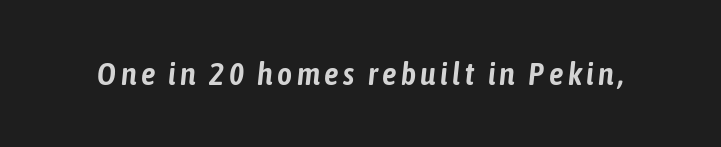
The image shows 32 px condensed type, italic (leaning right); set not underlined; low stroke contrast and a medium x-height.
